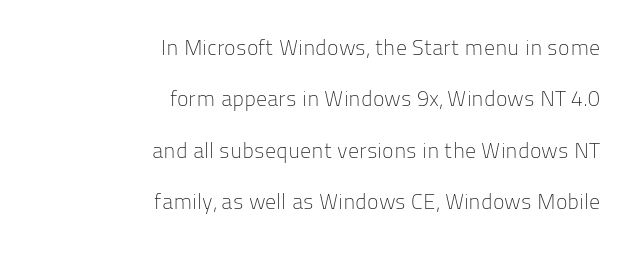
The image shows 22 px text type, upright; set right-aligned, loose line spacing (2.34x), normal letter spacing, not underlined.
